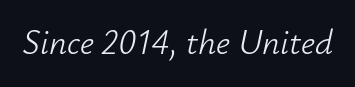
{"italic": "yes", "lean": "right", "slant_degrees": 12, "bold": "no", "weight": "light", "width": "normal", "stroke_contrast": "low", "x_height": "small", "monospaced": "no", "underline": "no", "letter_spacing": "normal", "letter_spacing_em": 0.0, "glyph_px": 35}
